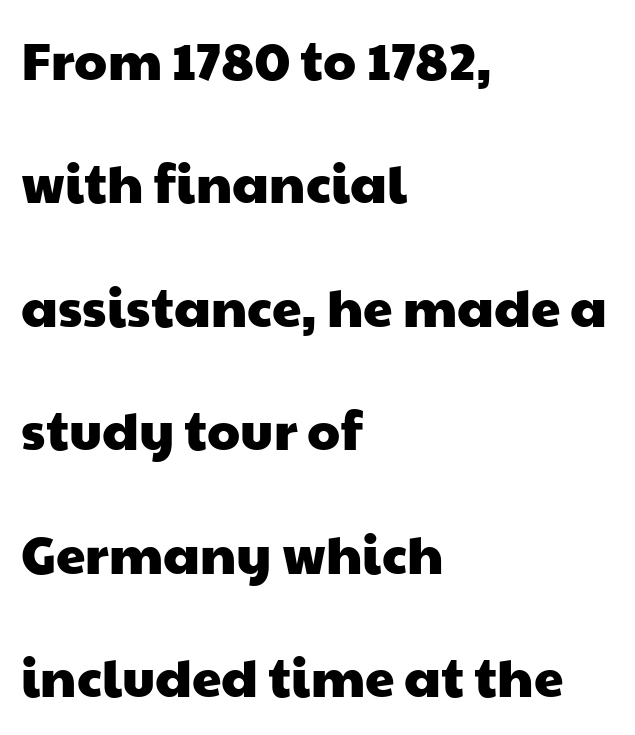
Q: Is the typeface a serif or a sans-serif typeface? A: Sans-serif.
Q: Is the text underlined? A: No.
Q: How is the paragraph aligned? A: Left-aligned.
Q: Is the spacing between letters normal or unusually wide? A: Normal.
Q: Is the spacing between lines tight, normal or loose? A: Loose.
Q: Width (condensed, normal, or wide)? A: Wide.
Q: Stroke contrast? A: Low.
Q: x-height? A: Medium.
Q: Monospaced? A: No.
